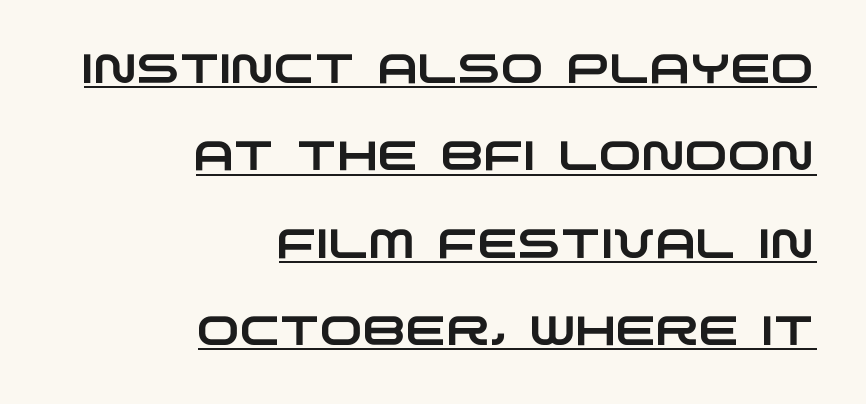
{"serif": "no", "width": "wide", "stroke_contrast": "low", "x_height": "large", "monospaced": "no", "underline": "yes", "align": "right", "line_spacing": "loose", "line_spacing_ratio": 2.13, "letter_spacing": "normal", "letter_spacing_em": 0.0, "glyph_px": 41}
